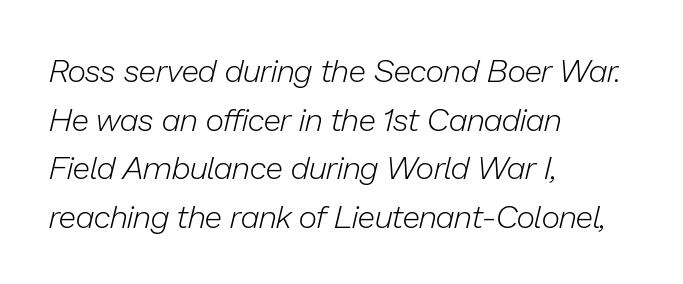
Heaviness? Minimal to ordinary, like unemphasized prose. Note the varied advance widths — an 'i' is clearly narrower than an 'm'. Honestly, the row spacing looks completely unremarkable. The rendering keeps characters at their native spacing. The typography opts for an oblique posture over an upright one. The strip under each line holds only bare page.
